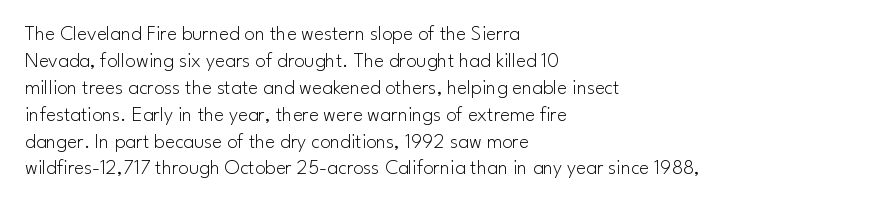
The image shows 21 px text type, upright; set left-aligned, normal line spacing (1.28x), normal letter spacing, not underlined.
